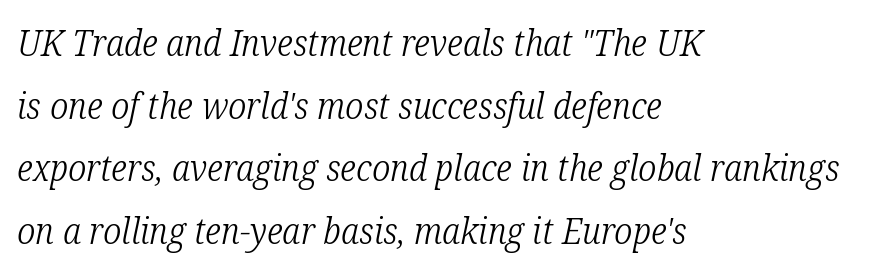
Q: Is the text bold? A: No.
Q: Is the text italic (slanted)? A: Yes, it leans right by about 12 degrees.
Q: Is the typeface a serif or a sans-serif typeface? A: Serif.
Q: Is the text underlined? A: No.
Q: How is the paragraph aligned? A: Left-aligned.
Q: Is the spacing between letters normal or unusually wide? A: Normal.
Q: Width (condensed, normal, or wide)? A: Condensed.
Q: Stroke contrast? A: Low.
Q: x-height? A: Medium.
Q: Monospaced? A: No.
